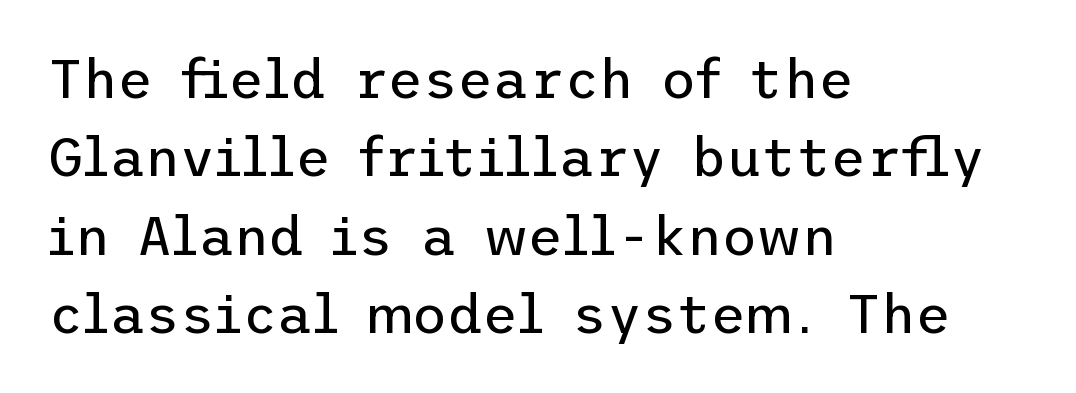
Alignment: flush left. It's the straight-up-and-down kind of type. Regular leading. Classification — sans serif.
